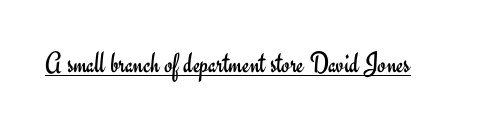
Q: Is the text bold? A: No.
Q: Is the text italic (slanted)? A: Yes.
Q: Is the typeface a serif or a sans-serif typeface? A: Sans-serif.
Q: Is the text underlined? A: Yes.
Q: Is the spacing between letters normal or unusually wide? A: Normal.
Q: Width (condensed, normal, or wide)? A: Normal.
Q: Stroke contrast? A: Low.
Q: x-height? A: Small.
Q: Monospaced? A: No.
